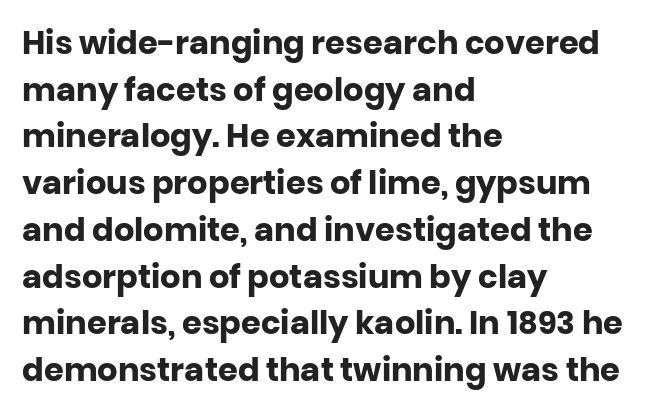
The image shows 32 px heavy sans-serif type, upright; set left-aligned, normal line spacing (1.46x), normal letter spacing, not underlined; low stroke contrast and a large x-height.
